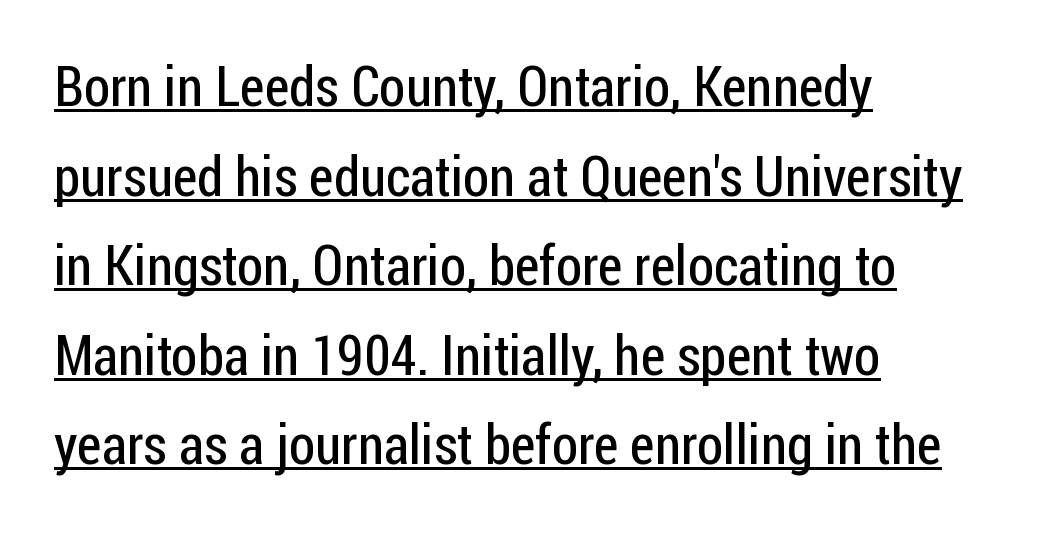
The image shows 56 px regular-weight, condensed sans-serif type, upright; set left-aligned, normal line spacing (1.6x), normal letter spacing, underlined; low stroke contrast and a medium x-height.
